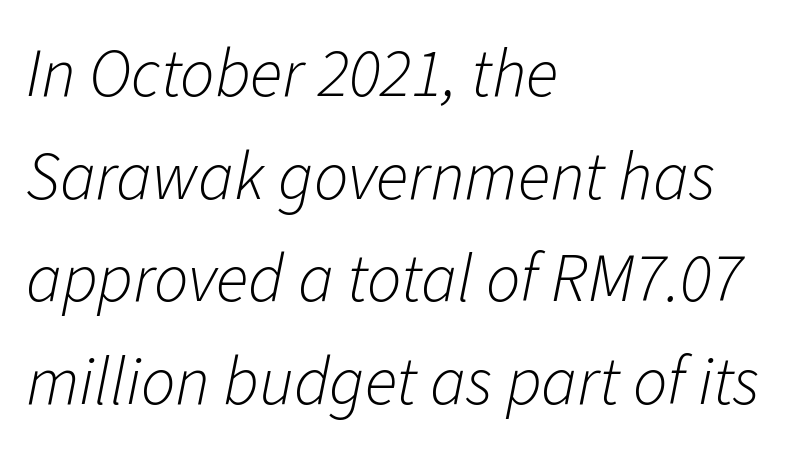
These lines stack with their left ends in a neat column. Every character sits at an angle, as italics do. Underlining? Definitely not there. Spacing verdict: proportional, widths tailored to each character. Nothing unusual about the tracking: characters are spaced as the font intends. The space between consecutive lines is moderate.
